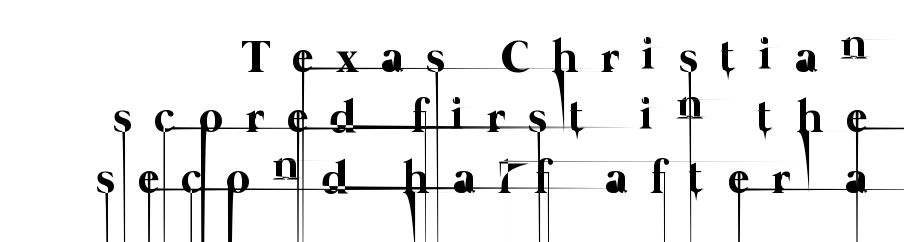
Q: Is the text bold? A: No.
Q: Is the text underlined? A: No.
Q: Is the spacing between letters normal or unusually wide? A: Unusually wide.
Q: Is the spacing between lines tight, normal or loose? A: Normal.
Q: Width (condensed, normal, or wide)? A: Normal.
Q: Stroke contrast? A: Low.
Q: x-height? A: Medium.
Q: Monospaced? A: No.
